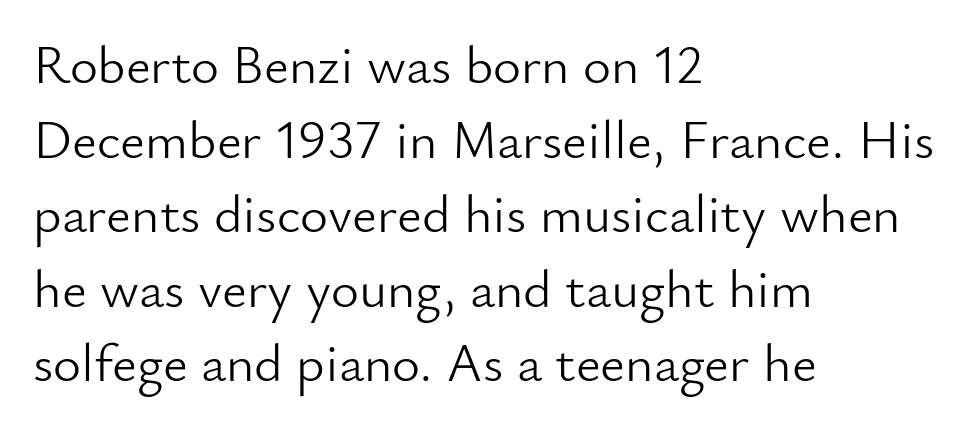
Just letters on the line, the space beneath them empty. Look at the bottom of the vertical strokes: they stop flat, with no serifs. The rendering keeps characters at their native spacing. This rendering uses left alignment, leaving the right contour irregular. Each stroke keeps to a modest, everyday thickness or less. Horizontal bands of white between lines are of average thickness.
